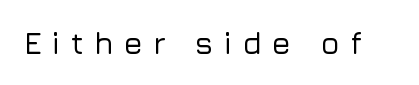
Q: Is the text italic (slanted)? A: No, it is upright.
Q: Is the typeface a serif or a sans-serif typeface? A: Sans-serif.
Q: Is the text underlined? A: No.
Q: Is the spacing between letters normal or unusually wide? A: Unusually wide.
Q: Width (condensed, normal, or wide)? A: Normal.
Q: Stroke contrast? A: Low.
Q: x-height? A: Medium.
Q: Monospaced? A: No.
